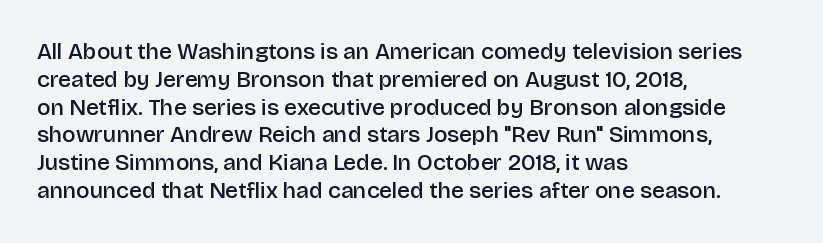
{"italic": "no", "bold": "semi", "underline": "no", "align": "left", "line_spacing_ratio": 1.21, "letter_spacing": "normal", "letter_spacing_em": 0.0, "glyph_px": 23}
